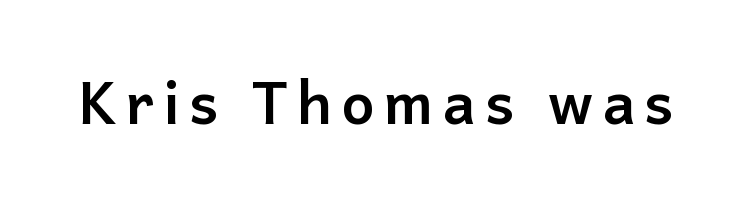
{"serif": "no", "italic": "no", "bold": "yes", "weight": "semibold", "width": "normal", "stroke_contrast": "low", "x_height": "medium", "monospaced": "no", "underline": "no", "glyph_px": 59}
